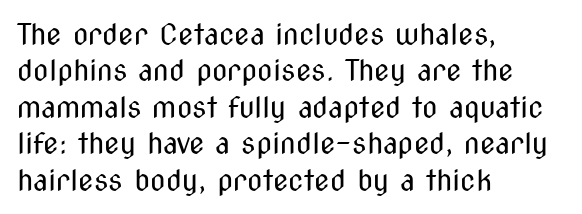
The baseline area is clear. Each letter's strokes conclude bluntly, with no projecting serifs. Does extra space separate the letters? No, they use regular spacing. The font is comparable to plain body text, perhaps lighter.
